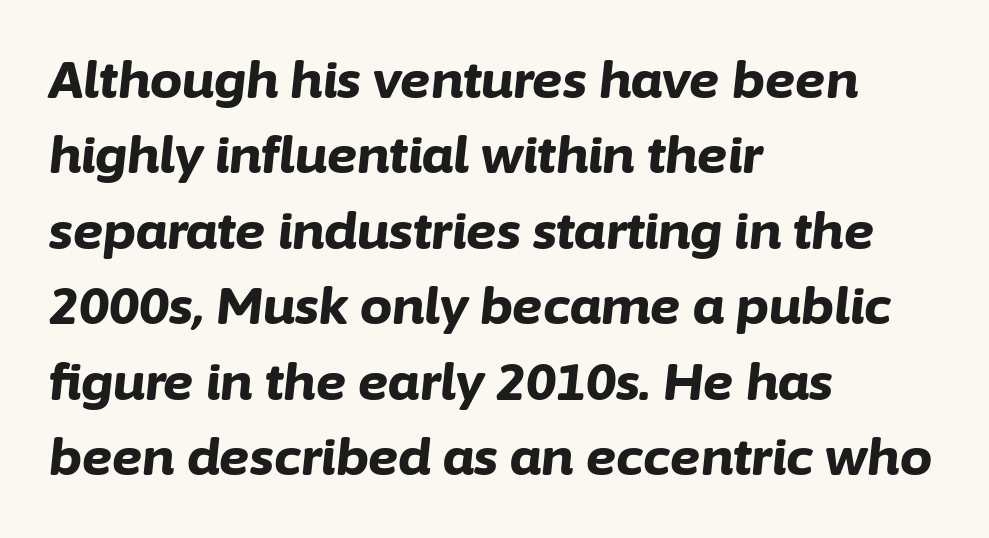
Each letter keeps its own natural width here, so spacing adapts to shape. Left-aligned paragraph, ragged on the right. Observe the lean: these are italic letterforms. Strong, thick strokes mark this as bold type.
